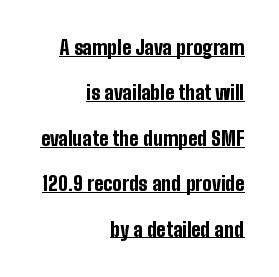
Q: Is the text bold? A: Yes.
Q: Is the text italic (slanted)? A: No, it is upright.
Q: Is the text underlined? A: Yes.
Q: How is the paragraph aligned? A: Right-aligned.
Q: Is the spacing between letters normal or unusually wide? A: Normal.
Q: Is the spacing between lines tight, normal or loose? A: Loose.
